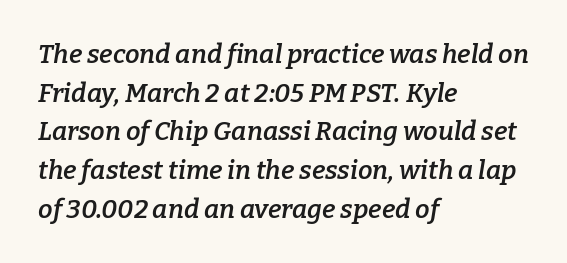
These lines stack with their left ends in a neat column. Compared with typical paragraphs, the rows here are spaced about the same. Compared with an ordinary text face, these strokes are moderately heavier — a semibold. Notice how the stems are inclined rather than vertical — that's the hallmark of italics. Nobody drew a line under any word here. Compared with typical body copy, the letter spacing here is the same.
